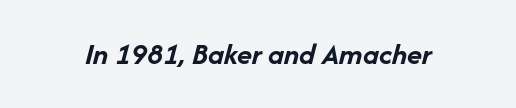
The letters advance in unequal steps, a hallmark of proportional type. Compared with an ordinary text face, these strokes are far heavier — a full bold. Characters follow at the spacing the type designer built in. The space directly below the letters is spotless. There's an unmistakable incline to the writing here.
